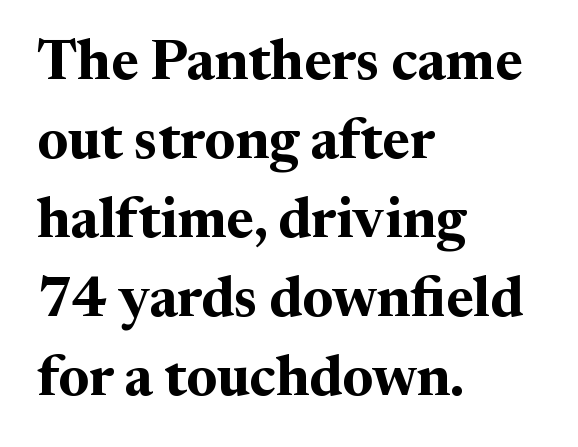
{"serif": "yes", "italic": "no", "bold": "yes", "weight": "bold", "width": "normal", "stroke_contrast": "medium", "x_height": "medium", "monospaced": "no", "underline": "no", "align": "left", "line_spacing": "normal", "line_spacing_ratio": 1.41, "letter_spacing": "normal", "letter_spacing_em": 0.0, "glyph_px": 56}
